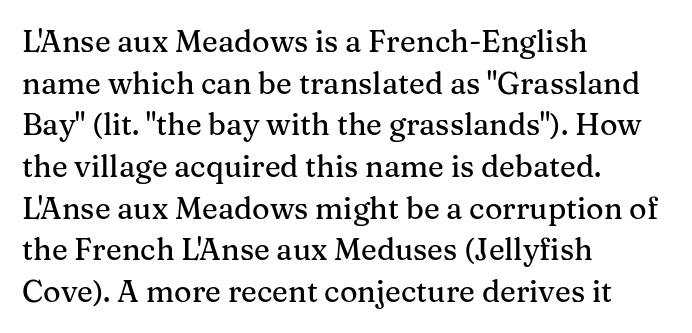
Q: Is the text italic (slanted)? A: No, it is upright.
Q: Is the typeface a serif or a sans-serif typeface? A: Serif.
Q: Is the text underlined? A: No.
Q: How is the paragraph aligned? A: Left-aligned.
Q: Is the spacing between letters normal or unusually wide? A: Normal.
Q: Is the spacing between lines tight, normal or loose? A: Normal.
Q: Width (condensed, normal, or wide)? A: Normal.
Q: Stroke contrast? A: Medium.
Q: x-height? A: Medium.
Q: Monospaced? A: No.
